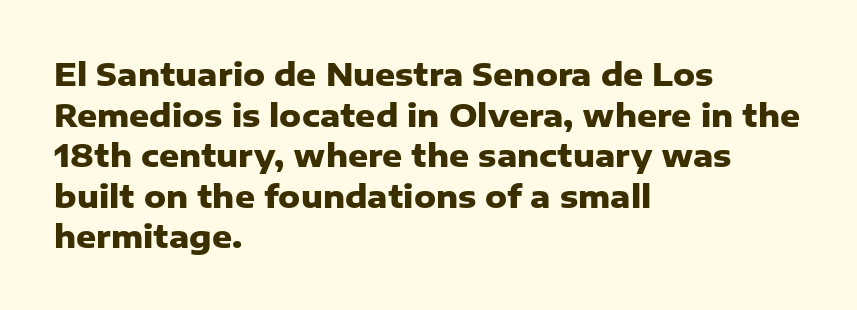
Q: Is the text bold? A: Yes.
Q: Is the text italic (slanted)? A: No, it is upright.
Q: Is the typeface a serif or a sans-serif typeface? A: Sans-serif.
Q: Is the text underlined? A: No.
Q: How is the paragraph aligned? A: Left-aligned.
Q: Is the spacing between letters normal or unusually wide? A: Normal.
Q: Is the spacing between lines tight, normal or loose? A: Normal.
Q: Width (condensed, normal, or wide)? A: Normal.
Q: Stroke contrast? A: Low.
Q: x-height? A: Medium.
Q: Monospaced? A: No.
